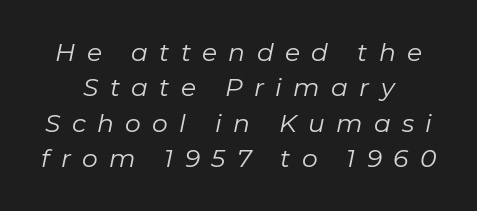
{"italic": "yes", "lean": "right", "slant_degrees": 11, "bold": "no", "underline": "no", "align": "center", "line_spacing": "normal", "line_spacing_ratio": 1.42, "letter_spacing": "wide", "letter_spacing_em": 0.45, "glyph_px": 25}
